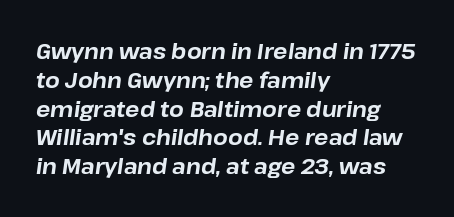
Default kerning and tracking; the words read as compact shapes. Decoration check: the copy has no underline. One-word summary of the alignment: left. Summary of vertical rhythm: regular, with standard interline spacing.
